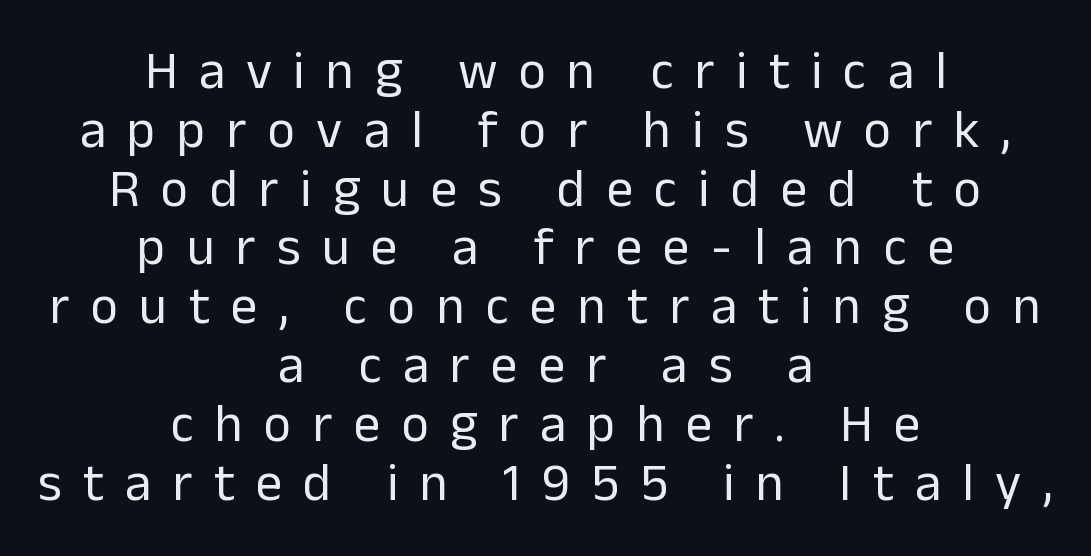
{"serif": "no", "italic": "no", "bold": "no", "weight": "regular", "width": "normal", "stroke_contrast": "low", "x_height": "medium", "monospaced": "no", "underline": "no", "align": "center", "line_spacing": "tight", "line_spacing_ratio": 1.11, "letter_spacing": "wide", "letter_spacing_em": 0.4, "glyph_px": 53}
